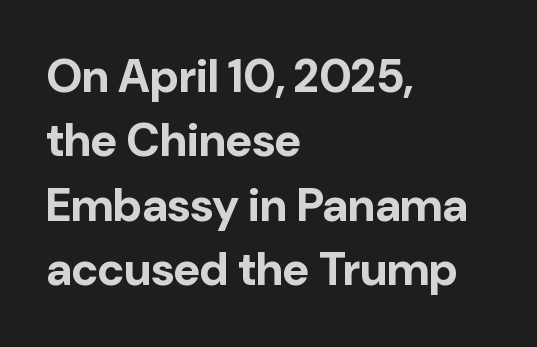
The image shows 46 px bold sans-serif type, upright; set left-aligned, normal line spacing (1.4x), normal letter spacing, not underlined; low stroke contrast and a medium x-height.
